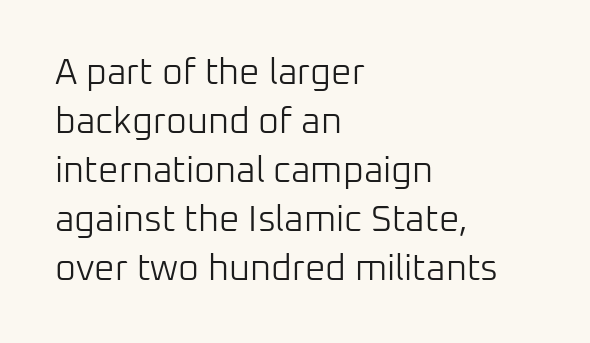
{"serif": "no", "italic": "no", "bold": "no", "weight": "light", "width": "normal", "stroke_contrast": "low", "x_height": "medium", "monospaced": "no", "underline": "no", "align": "left", "line_spacing": "normal", "line_spacing_ratio": 1.36, "letter_spacing": "normal", "letter_spacing_em": 0.0, "glyph_px": 36}
